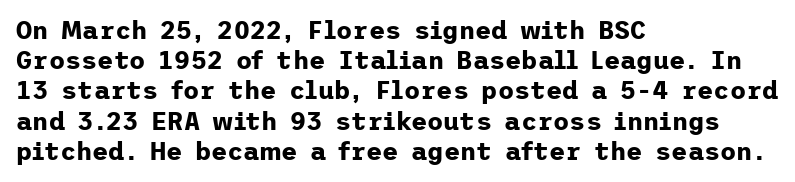
The image shows 25 px bold type, upright; set left-aligned, line spacing 1.21x, normal letter spacing, not underlined.
